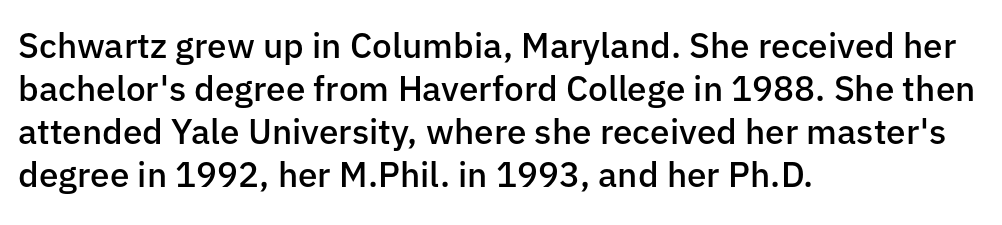
{"serif": "no", "italic": "no", "bold": "semi", "weight": "semibold", "width": "normal", "stroke_contrast": "low", "x_height": "medium", "monospaced": "no", "underline": "no", "align": "left", "line_spacing_ratio": 1.23, "letter_spacing": "normal", "letter_spacing_em": 0.0, "glyph_px": 35}
